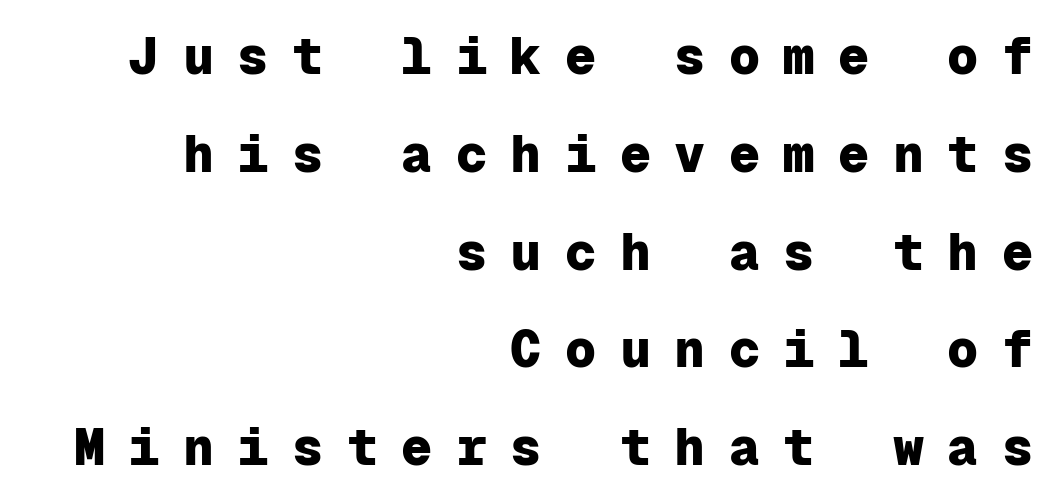
The type family on display is of the sans-serif kind. Students, note that the glyphs here are deliberately spaced far apart. These lines carry a lot of weight — the face is fully bold. Compared with a flush-left layout, this one pins lines to the opposite, right side. This sample has the even, mechanical cadence of fixed-width lettering. Designer's note — italics off, roman on.
